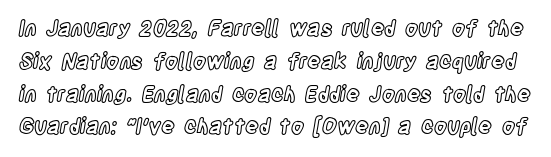
Q: Is the text italic (slanted)? A: Yes.
Q: Is the text underlined? A: No.
Q: Is the spacing between letters normal or unusually wide? A: Normal.
Q: Is the spacing between lines tight, normal or loose? A: Normal.
